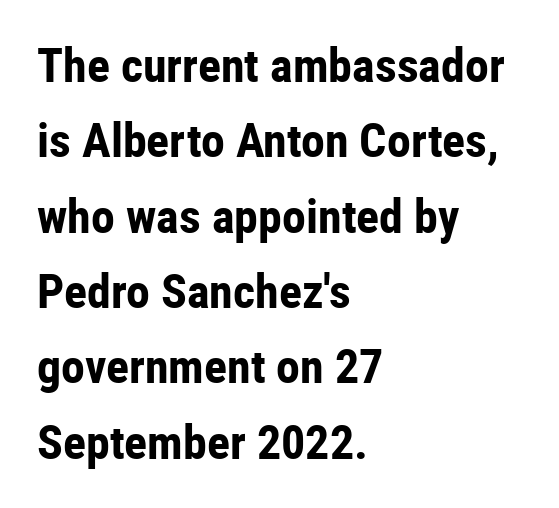
{"serif": "no", "italic": "no", "bold": "yes", "weight": "bold", "width": "condensed", "stroke_contrast": "low", "x_height": "medium", "monospaced": "no", "underline": "no", "align": "left", "line_spacing": "normal", "line_spacing_ratio": 1.57, "letter_spacing": "normal", "letter_spacing_em": 0.0, "glyph_px": 48}
